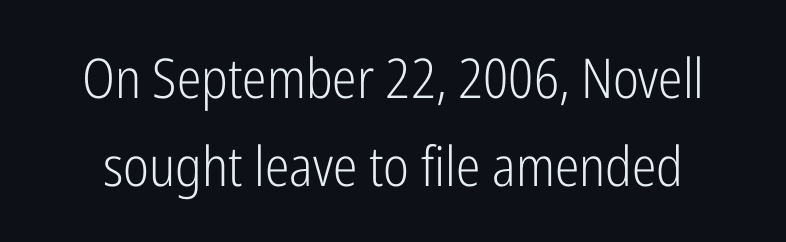
The image shows 55 px light, condensed sans-serif type, upright; set normal line spacing (1.6x), normal letter spacing, not underlined; low stroke contrast and a medium x-height.
